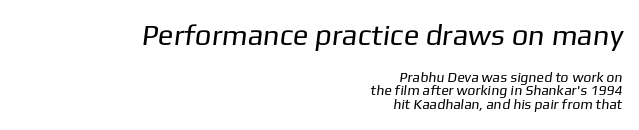
Q: Is the text bold? A: No.
Q: Is the typeface a serif or a sans-serif typeface? A: Sans-serif.
Q: Is the text underlined? A: No.
Q: How is the paragraph aligned? A: Right-aligned.
Q: Is the spacing between letters normal or unusually wide? A: Normal.
Q: Is the spacing between lines tight, normal or loose? A: Tight.
Q: Which block of text is set in a larger size, the first (top) or the second (bottom)? A: The first (top) one.
Q: Width (condensed, normal, or wide)? A: Normal.
Q: Stroke contrast? A: Low.
Q: x-height? A: Medium.
Q: Monospaced? A: No.
